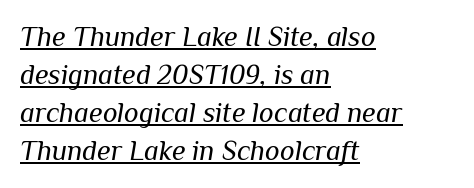
Inter-character spacing is left at the font's built-in metrics. Stems and bowls with no extra thickness — not bold. The rendering uses a moderate line-height, typical for paragraphs. One-word summary of the alignment: left. The font's italic variant was chosen for this text.
